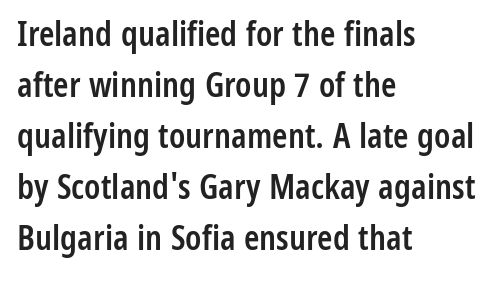
The image shows 35 px semibold, condensed sans-serif type, upright; set left-aligned, normal line spacing (1.46x), normal letter spacing, not underlined; low stroke contrast and a medium x-height.
